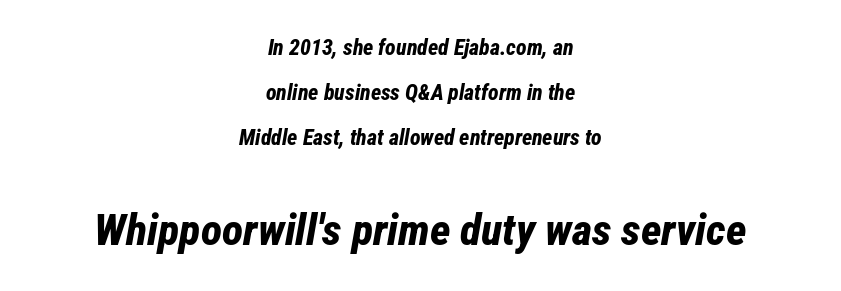
The image shows 44 px bold, condensed type, italic (leaning right); set centered, loose line spacing (2.05x), normal letter spacing, not underlined; the second (bottom) block is 2.0x larger; low stroke contrast and a medium x-height.
